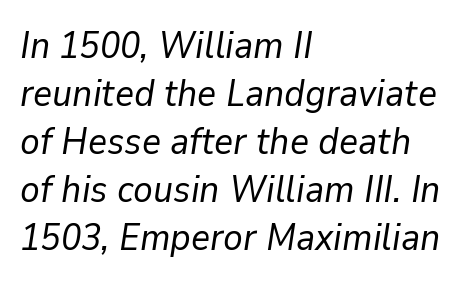
The glyphs are unaccompanied by any horizontal stroke below them. This is not heavy type; no bold has been used. Default kerning and tracking; the words read as compact shapes. The rendering uses natural spacing where letterforms have individual widths. Posture: slanted. This rendering uses left alignment, leaving the right contour irregular.
